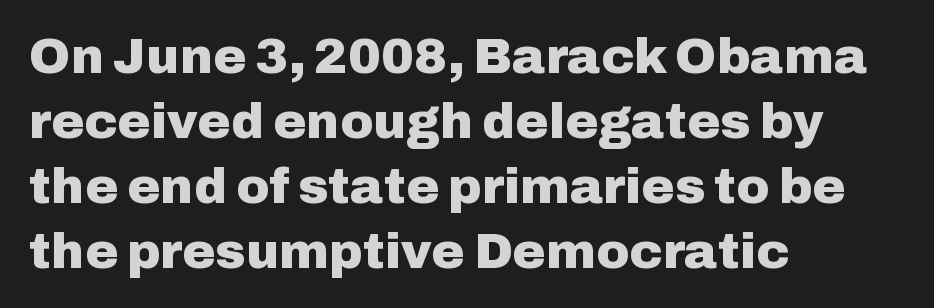
The image shows 50 px heavy sans-serif type, upright; set left-aligned, normal line spacing (1.3x), normal letter spacing, not underlined; low stroke contrast and a medium x-height.
